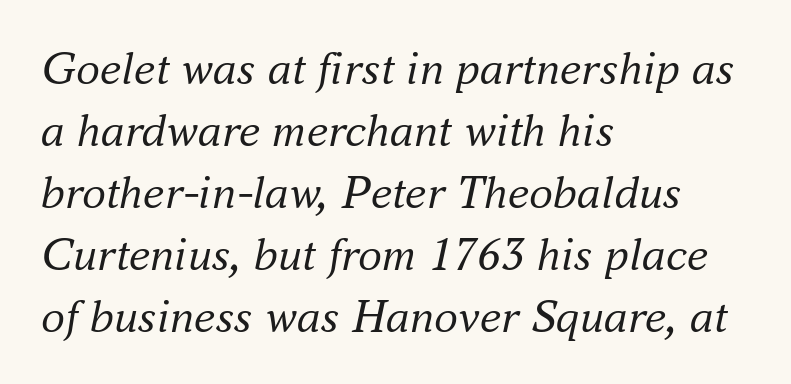
{"serif": "yes", "italic": "yes", "lean": "right", "slant_degrees": 16, "bold": "no", "weight": "regular", "width": "normal", "stroke_contrast": "medium", "x_height": "small", "monospaced": "no", "underline": "no", "align": "left", "line_spacing": "normal", "line_spacing_ratio": 1.29, "letter_spacing": "normal", "letter_spacing_em": 0.0, "glyph_px": 48}
